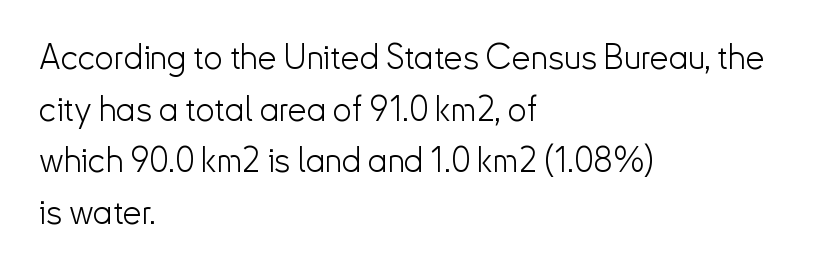
Q: Is the text bold? A: No.
Q: Is the text italic (slanted)? A: No, it is upright.
Q: Is the typeface a serif or a sans-serif typeface? A: Sans-serif.
Q: Is the text underlined? A: No.
Q: How is the paragraph aligned? A: Left-aligned.
Q: Is the spacing between letters normal or unusually wide? A: Normal.
Q: Is the spacing between lines tight, normal or loose? A: Normal.
Q: Width (condensed, normal, or wide)? A: Normal.
Q: Stroke contrast? A: Low.
Q: x-height? A: Small.
Q: Monospaced? A: No.
